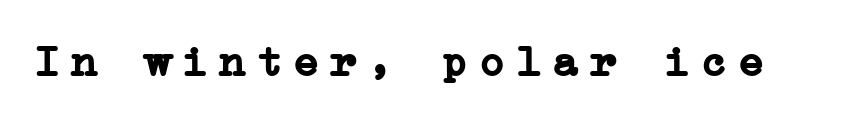
The image shows 44 px semibold serif type, upright; set unusually wide letter spacing (+0.24 em), not underlined; low stroke contrast and a medium x-height.
